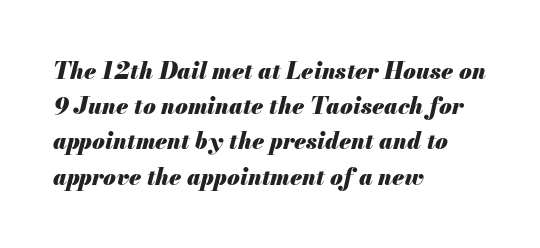
The image shows 23 px bold type, italic (leaning right); set left-aligned, normal line spacing (1.53x), normal letter spacing, not underlined.
